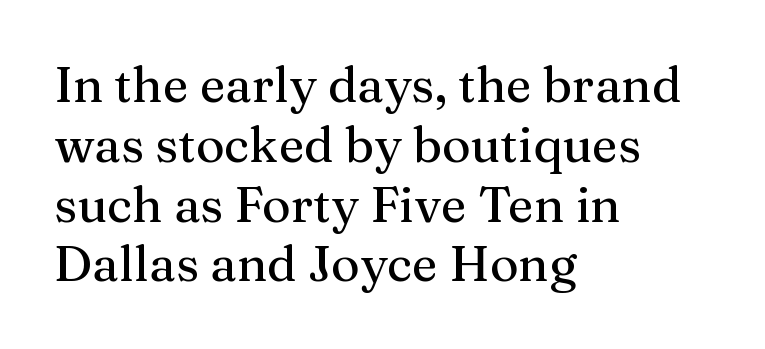
Letter spacing: default. The foot of each line stays bare and open. Check where the strokes stop: tiny serifs finish them off. No italicization has been applied; the sample stays upright. These lines are rendered in a variable-pitch font. The setting favours the left margin, as ordinary paragraphs usually do.
